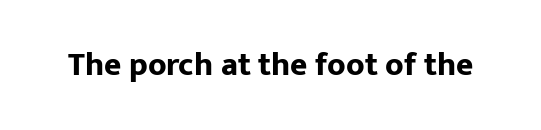
You'd pick this weight for a headline — it's a proper bold. I'd call this a sans setting — the letters go barefoot. The area under the type is left untouched. Spacing verdict: proportional, widths tailored to each character. The line texture is even and compact thanks to regular tracking. These lines were composed using upright roman letters.
